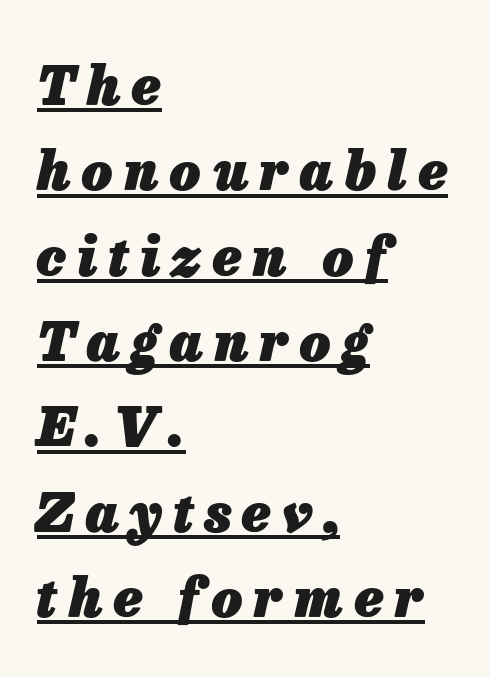
The image shows 54 px heavy type, italic (leaning right); set left-aligned, normal line spacing (1.58x), unusually wide letter spacing (+0.21 em), underlined; low stroke contrast and a medium x-height.
